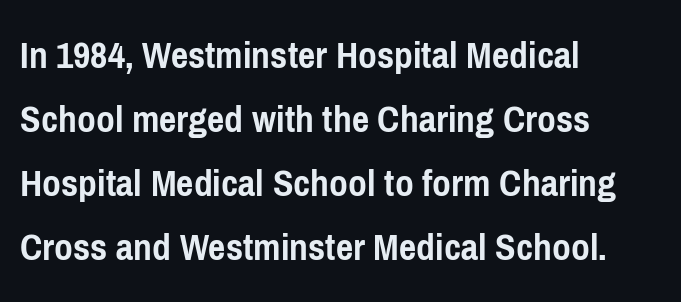
{"serif": "no", "italic": "no", "bold": "yes", "weight": "semibold", "width": "condensed", "stroke_contrast": "low", "x_height": "medium", "monospaced": "no", "underline": "no", "align": "left", "line_spacing": "normal", "line_spacing_ratio": 1.56, "letter_spacing": "normal", "letter_spacing_em": 0.0, "glyph_px": 41}
